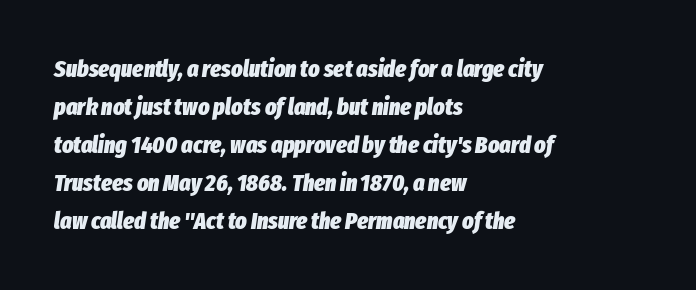
Q: Is the text bold? A: Yes.
Q: Is the text italic (slanted)? A: Yes, it leans right by about 8 degrees.
Q: Is the text underlined? A: No.
Q: How is the paragraph aligned? A: Left-aligned.
Q: Is the spacing between letters normal or unusually wide? A: Normal.
Q: Is the spacing between lines tight, normal or loose? A: Normal.
